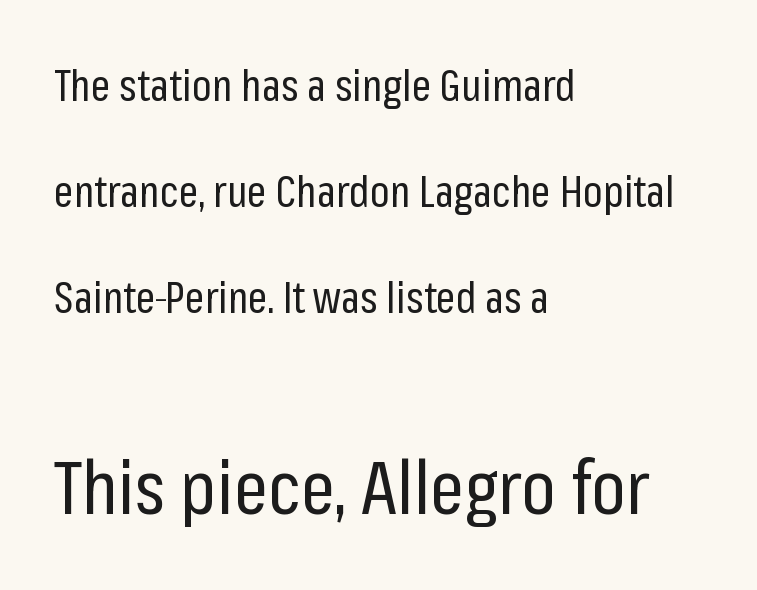
{"serif": "no", "italic": "no", "bold": "no", "weight": "regular", "width": "condensed", "stroke_contrast": "low", "x_height": "medium", "monospaced": "no", "underline": "no", "align": "left", "line_spacing": "loose", "line_spacing_ratio": 2.47, "letter_spacing": "normal", "letter_spacing_em": 0.0, "larger_block": "second", "size_ratio": 1.74, "glyph_px": 75}
